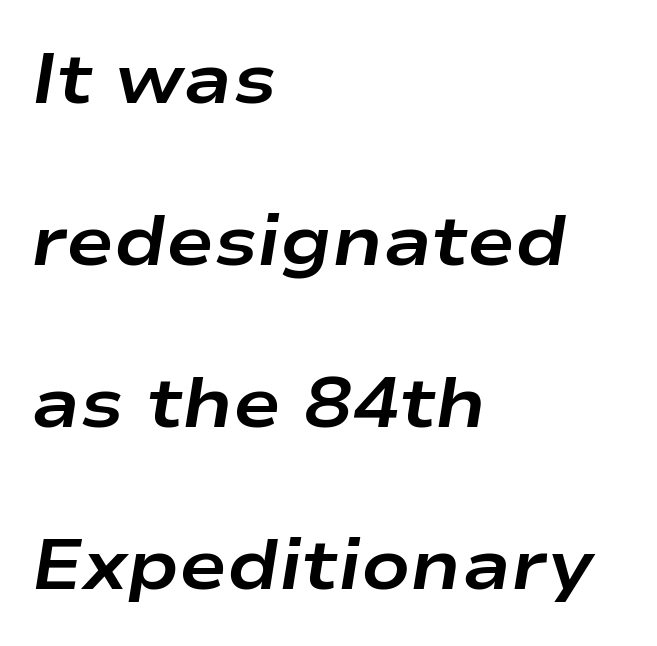
The image shows 71 px bold, wide type, italic (leaning right); set left-aligned, loose line spacing (2.28x), normal letter spacing, not underlined; low stroke contrast and a medium x-height.
